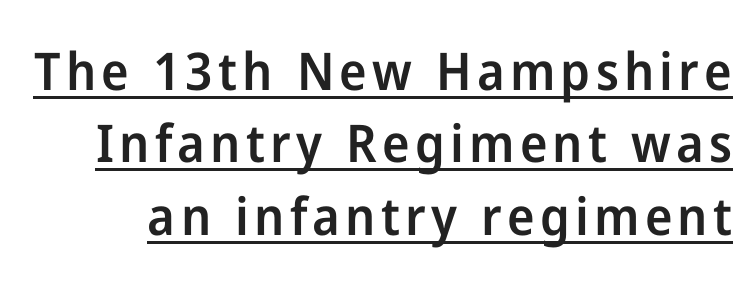
{"serif": "no", "italic": "no", "bold": "semi", "weight": "semibold", "width": "normal", "stroke_contrast": "low", "x_height": "medium", "monospaced": "no", "underline": "yes", "line_spacing": "normal", "line_spacing_ratio": 1.39, "glyph_px": 52}
